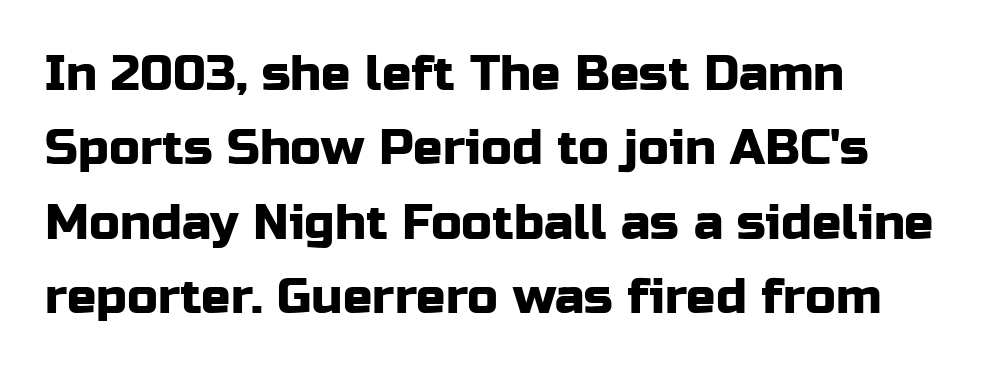
{"serif": "no", "italic": "no", "width": "normal", "stroke_contrast": "low", "x_height": "medium", "monospaced": "no", "underline": "no", "align": "left", "line_spacing": "normal", "line_spacing_ratio": 1.52, "letter_spacing": "normal", "letter_spacing_em": 0.0, "glyph_px": 49}
